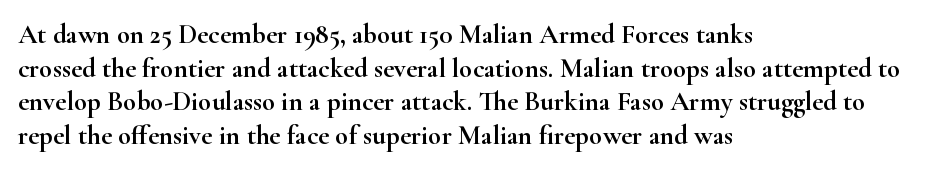
Q: Is the text italic (slanted)? A: No, it is upright.
Q: Is the text underlined? A: No.
Q: How is the paragraph aligned? A: Left-aligned.
Q: Is the spacing between letters normal or unusually wide? A: Normal.
Q: Is the spacing between lines tight, normal or loose? A: Normal.
